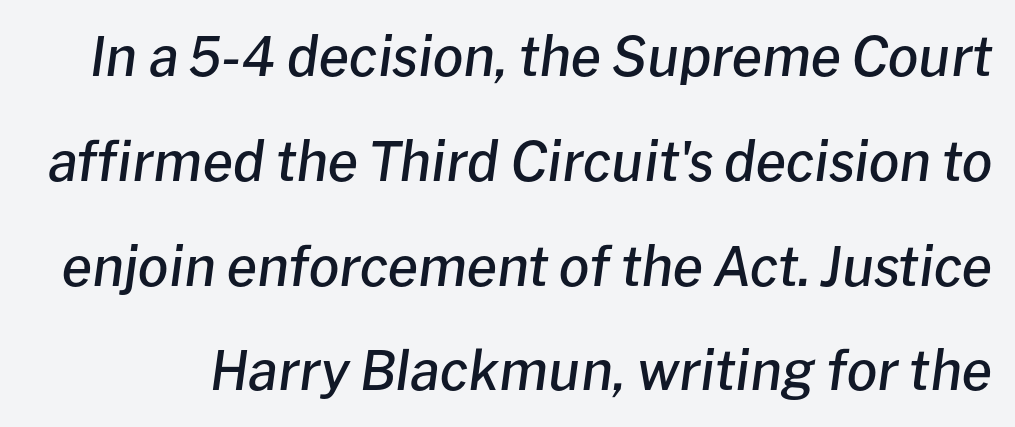
Standard letterfit; no display-style spreading of the glyphs. Stems and bowls a touch heavier than normal — semibold. Does the lettering tilt? It does — this is italic. Honestly, there is no underline to notice here at all.
